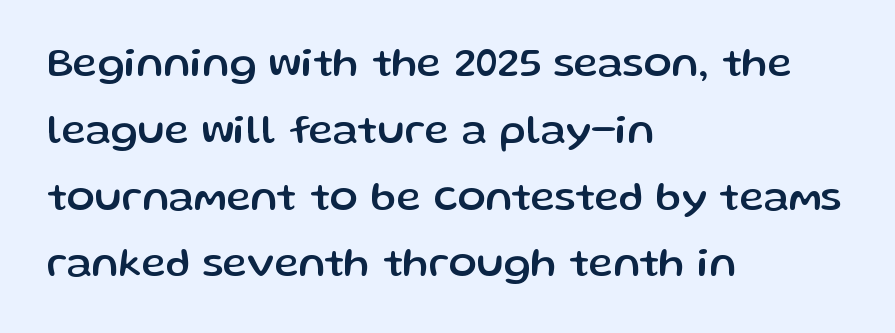
How would I describe the line gaps? Plain and ordinary. You can tell it's not italic because the verticals are truly vertical. The string is rendered with underlining switched off. The characters display no serif detailing; their extremities are plain. Short note: letters normally spaced. These lines are set flush left with a ragged right edge.
